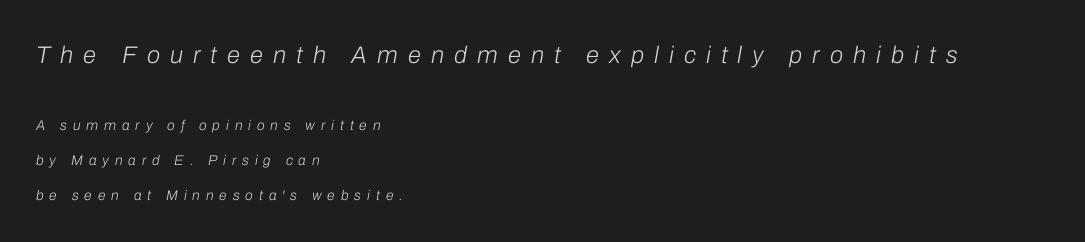
Typesetter's note — upper block bumped up in size, lower block left smaller. Unmarked baselines from the first word to the last. Line spacing here is loose. Is the type slanted? Yes — the strokes lean at a clear angle. Stems and bowls with no extra thickness — not bold.
